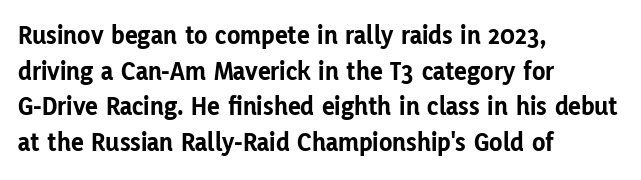
The image shows 27 px bold type, upright; set left-aligned, normal line spacing (1.32x), normal letter spacing, not underlined.
